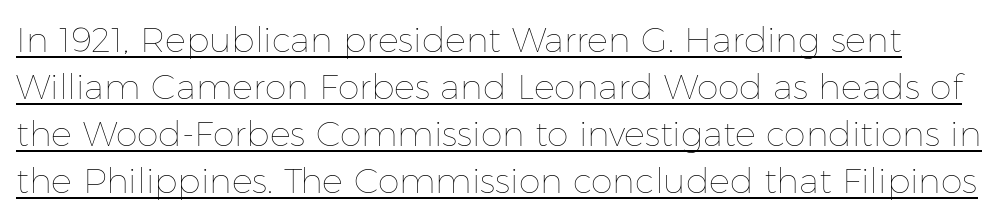
The letters stand straight up with perfectly vertical stems. Here the glyphs are tracked normally, forming tight word shapes. Glance below the letters and you will spot a drawn line. The strokes carry an ordinary text weight at most. A typesetter would call this proportional, since set widths differ per character. Leading: standard.
